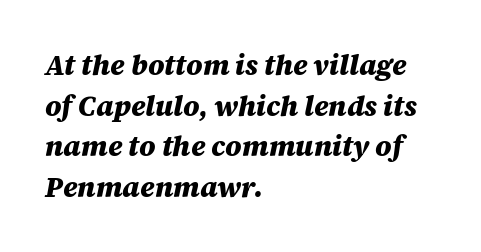
{"italic": "yes", "lean": "right", "slant_degrees": 12, "bold": "yes", "weight": "heavy", "width": "normal", "stroke_contrast": "medium", "x_height": "large", "monospaced": "no", "underline": "no", "align": "left", "line_spacing": "normal", "line_spacing_ratio": 1.45, "letter_spacing": "normal", "letter_spacing_em": 0.0, "glyph_px": 28}
